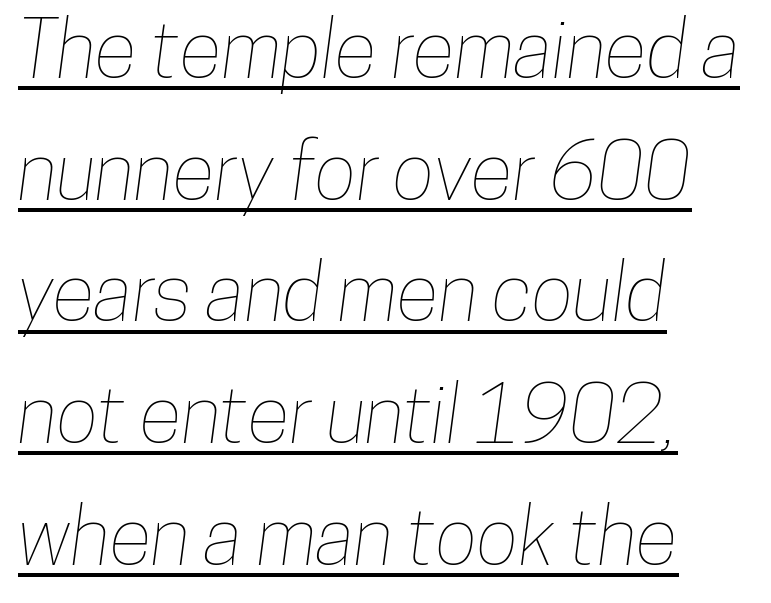
Q: Is the text underlined? A: Yes.
Q: How is the paragraph aligned? A: Left-aligned.
Q: Is the spacing between letters normal or unusually wide? A: Normal.
Q: Is the spacing between lines tight, normal or loose? A: Normal.
Q: Width (condensed, normal, or wide)? A: Condensed.
Q: Stroke contrast? A: Low.
Q: x-height? A: Medium.
Q: Monospaced? A: No.
